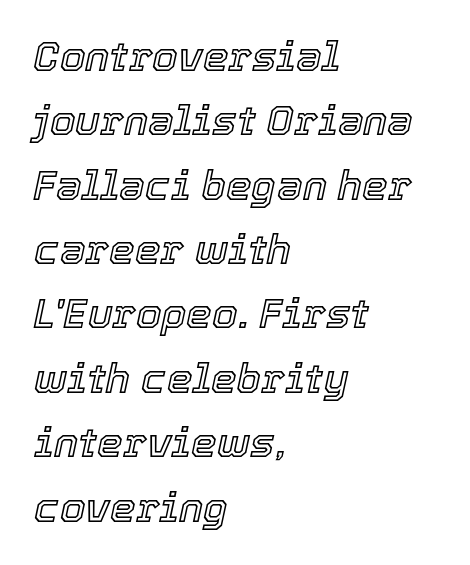
{"italic": "yes", "lean": "right", "slant_degrees": 12, "width": "normal", "x_height": "medium", "monospaced": "no", "underline": "no", "align": "left", "line_spacing": "normal", "line_spacing_ratio": 1.57, "letter_spacing": "normal", "letter_spacing_em": 0.0, "glyph_px": 41}
